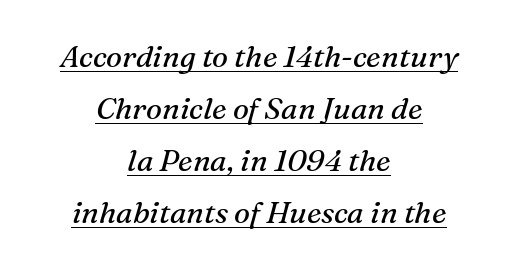
Teacher's note: observe the equal gaps on both sides — that is centered alignment. The letters carry serifs — small finishing strokes at the ends of their stems. What stands out about the letter spacing? Nothing — it is the standard amount. The whole block is typeset with a tilt. Caption: face not bold, strokes unweighted.
